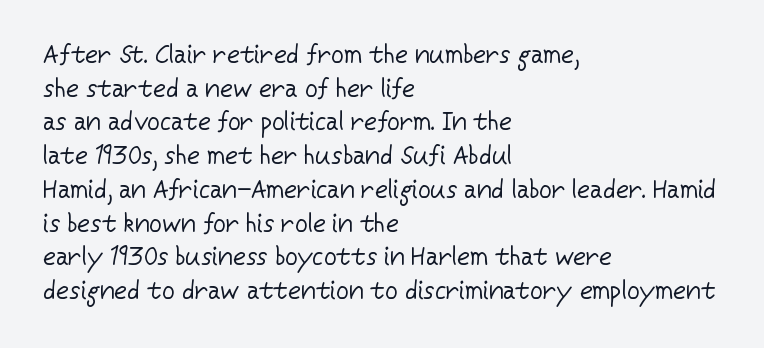
The image shows 25 px text type, upright; set left-aligned, normal line spacing (1.35x), normal letter spacing, not underlined.
